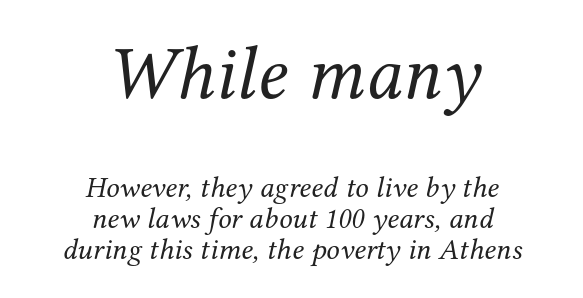
{"serif": "yes", "italic": "yes", "lean": "right", "slant_degrees": 12, "bold": "no", "weight": "regular", "width": "normal", "stroke_contrast": "medium", "x_height": "medium", "monospaced": "no", "underline": "no", "align": "center", "line_spacing": "tight", "line_spacing_ratio": 1.04, "letter_spacing": "normal", "letter_spacing_em": 0.0, "larger_block": "first", "size_ratio": 2.53, "glyph_px": 76}
